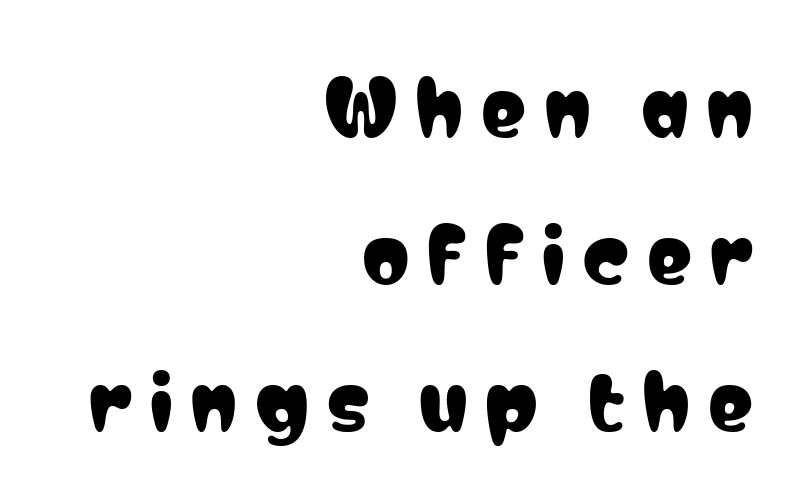
The image shows 75 px condensed sans-serif type, upright; set right-aligned, loose line spacing (1.96x), unusually wide letter spacing (+0.24 em), not underlined; low stroke contrast and a medium x-height.
